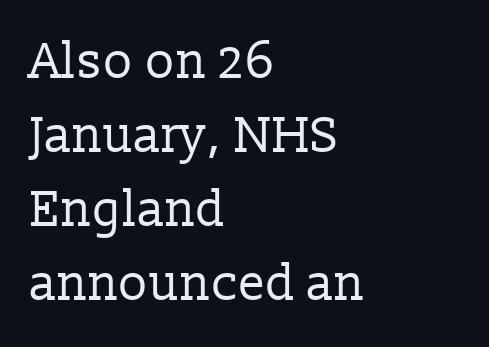
The image shows 50 px regular-weight serif type, upright; set left-aligned, normal line spacing (1.48x), normal letter spacing, not underlined; low stroke contrast and a medium x-height.
